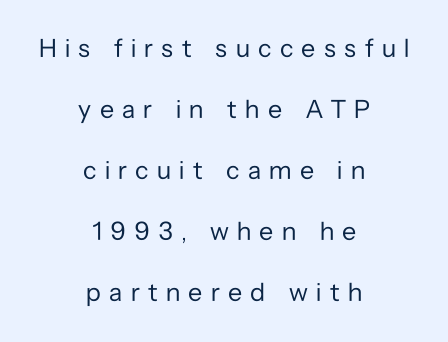
{"italic": "no", "bold": "no", "underline": "no", "align": "center", "line_spacing": "loose", "line_spacing_ratio": 2.35, "letter_spacing": "wide", "letter_spacing_em": 0.32, "glyph_px": 26}
